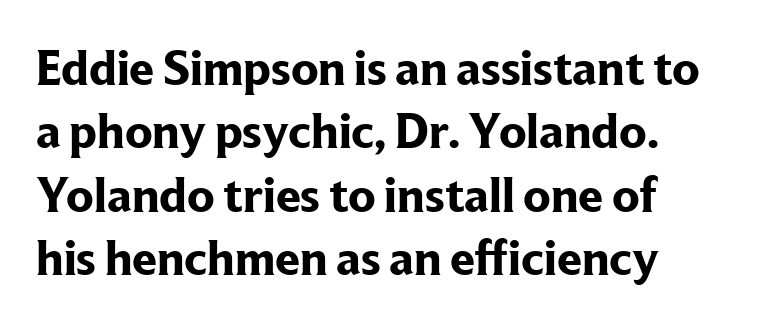
The image shows 50 px bold serif type, upright; set normal line spacing (1.27x), normal letter spacing, not underlined; low stroke contrast and a medium x-height.
